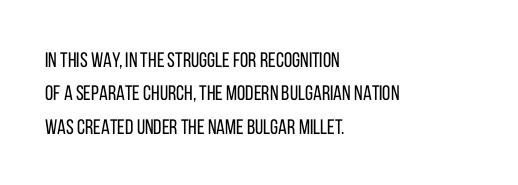
How would I describe the line gaps? Plain and ordinary. Weight: in the light-to-regular range. The type is set solid horizontally, with unmodified tracking. The lines are quadded left.
